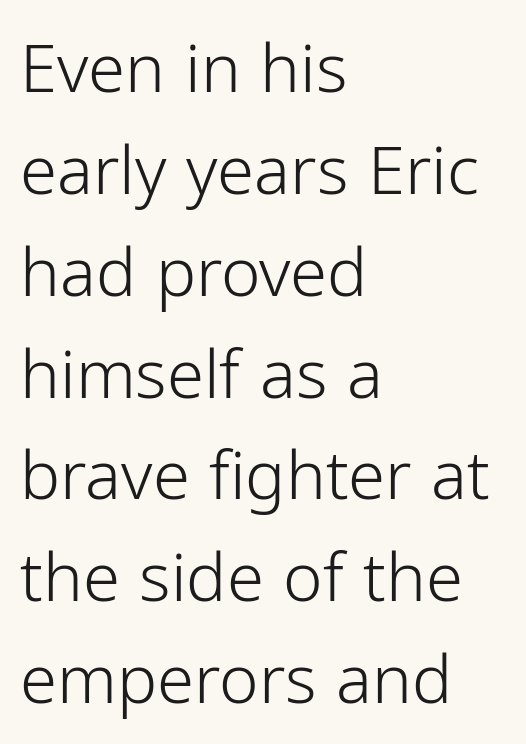
{"serif": "no", "italic": "no", "bold": "no", "weight": "light", "width": "normal", "stroke_contrast": "low", "x_height": "medium", "monospaced": "no", "underline": "no", "align": "left", "line_spacing": "normal", "line_spacing_ratio": 1.52, "letter_spacing": "normal", "letter_spacing_em": 0.0, "glyph_px": 67}
